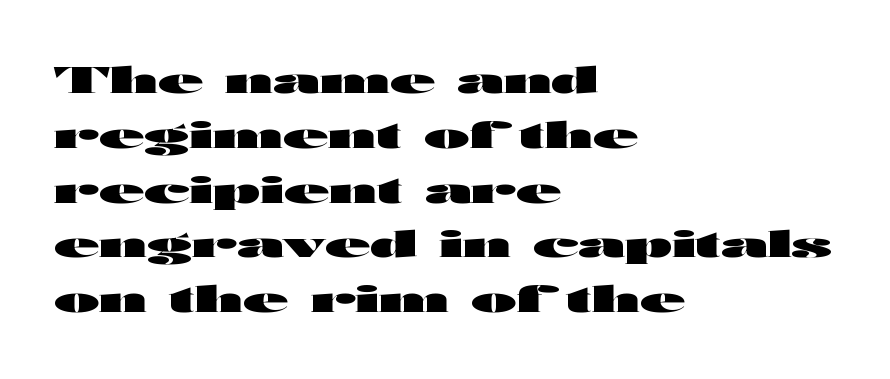
The image shows 37 px heavy, wide sans-serif type, upright; set left-aligned, normal line spacing (1.48x), normal letter spacing, not underlined; high stroke contrast and a medium x-height.
